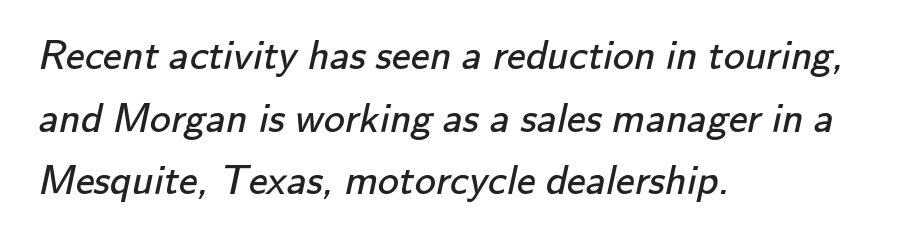
{"serif": "no", "bold": "no", "weight": "regular", "width": "normal", "stroke_contrast": "low", "x_height": "small", "monospaced": "no", "underline": "no", "align": "left", "line_spacing": "normal", "line_spacing_ratio": 1.49, "letter_spacing": "normal", "letter_spacing_em": 0.0, "glyph_px": 42}
